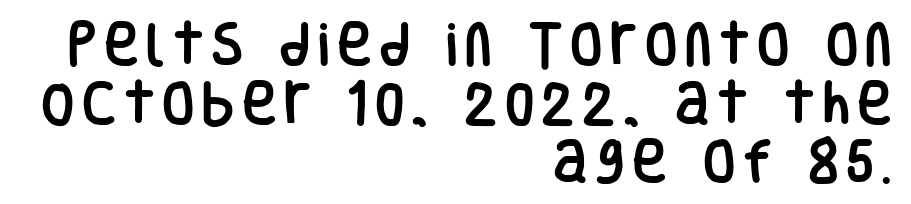
{"serif": "no", "italic": "no", "width": "condensed", "stroke_contrast": "low", "x_height": "large", "monospaced": "no", "underline": "no", "align": "right", "line_spacing": "normal", "line_spacing_ratio": 1.25, "glyph_px": 47}
